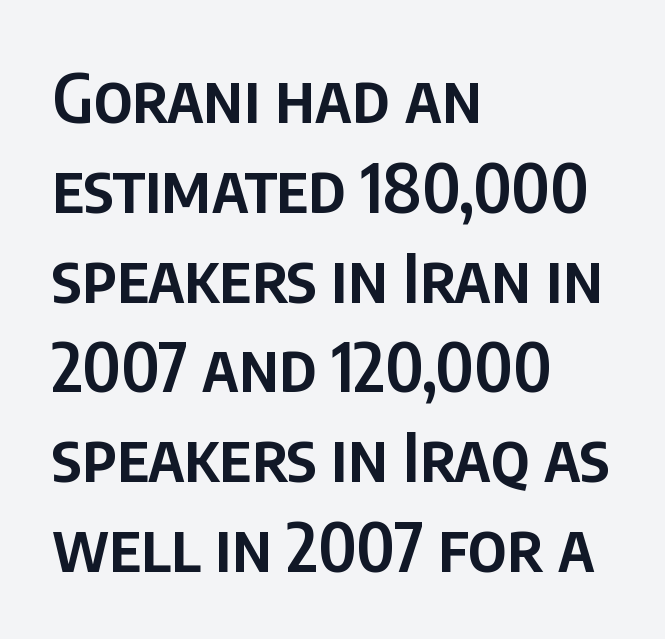
The image shows 68 px semibold, condensed sans-serif type, upright; set left-aligned, normal line spacing (1.32x), normal letter spacing, not underlined; low stroke contrast and a large x-height.
